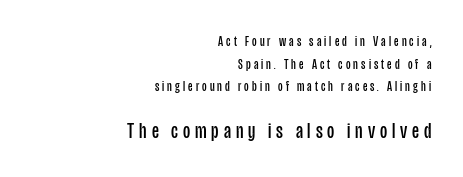
{"italic": "no", "bold": "no", "underline": "no", "align": "right", "line_spacing": "normal", "line_spacing_ratio": 1.61, "letter_spacing": "wide", "letter_spacing_em": 0.22, "larger_block": "second", "size_ratio": 1.57, "glyph_px": 22}
